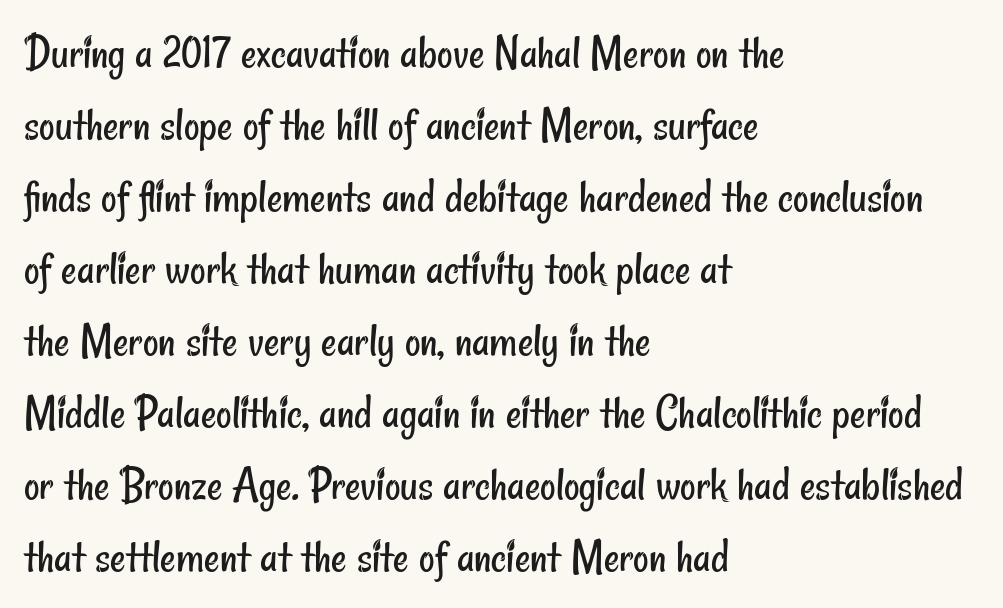
A typesetter would call this proportional, since set widths differ per character. The letterforms sit at book weight or below. The rag falls on the right side of this text block. Honestly, there is no underline to notice here at all. Type style note: lacks serifs. Line spacing here is normal.
